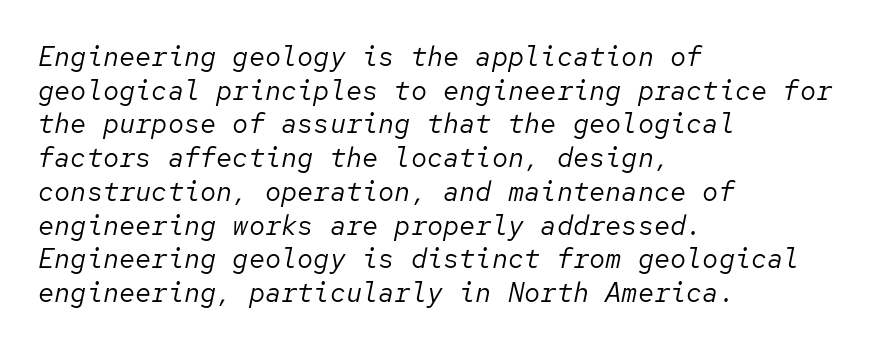
The typography opts for an oblique posture over an upright one. Stems and bowls with no extra thickness — not bold. The area under the type is left untouched. Line beginnings align vertically; line endings do not. You could call the tracking neutral — neither tight nor loose. Regular leading.
